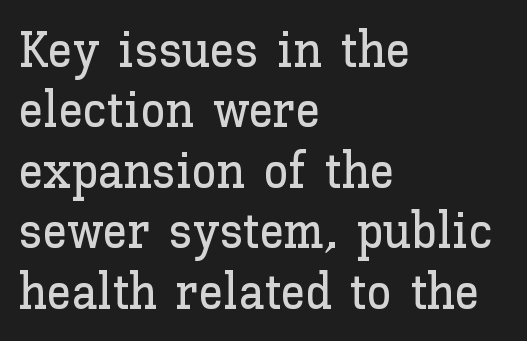
Q: Is the text italic (slanted)? A: No, it is upright.
Q: Is the text underlined? A: No.
Q: How is the paragraph aligned? A: Left-aligned.
Q: Is the spacing between letters normal or unusually wide? A: Normal.
Q: Width (condensed, normal, or wide)? A: Normal.
Q: Stroke contrast? A: Low.
Q: x-height? A: Medium.
Q: Monospaced? A: No.
